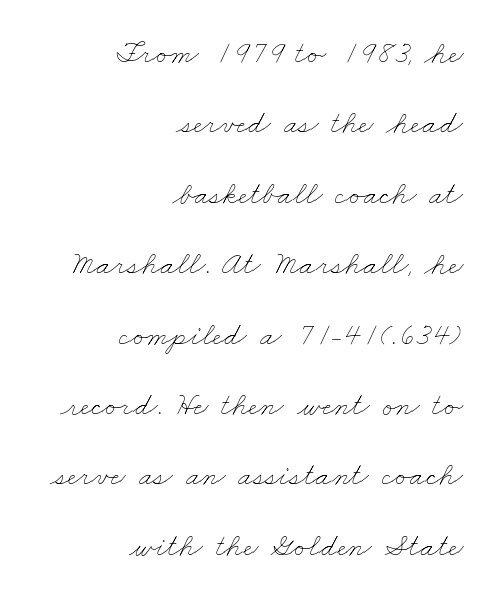
A quiet, ordinary-to-light weight characterises the typeface. Observe the ordinary spacing: letters are neighbours, not strangers. The rag falls on the left side of this text block. Type without underlining. Spacing verdict: proportional, widths tailored to each character. What's the leading like? Stretched, with rows far apart.
